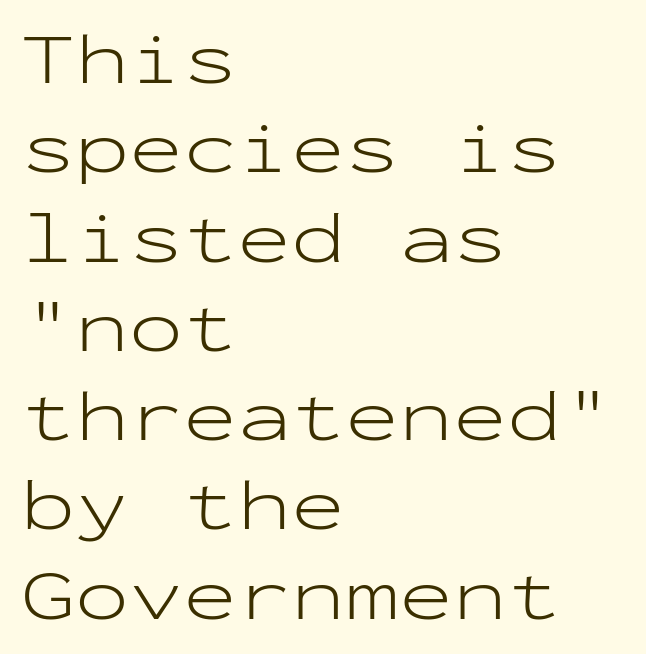
The tracking reads as untouched default to a designer's eye. If you drew a line through each stem, it would be perfectly vertical. Unlike a traditional serif, this face leaves its strokes unadorned. Has an underline been added? It has not. Which margin do the lines hug? The left one — the right edge is uneven.
